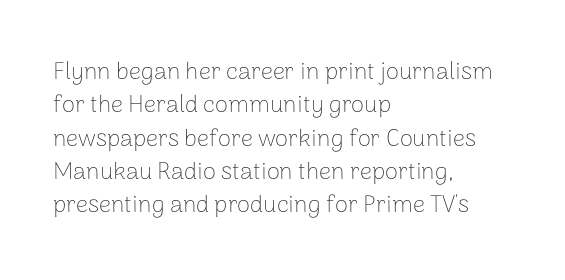
The image shows 24 px text type, upright; set left-aligned, normal line spacing (1.39x), normal letter spacing, not underlined.
